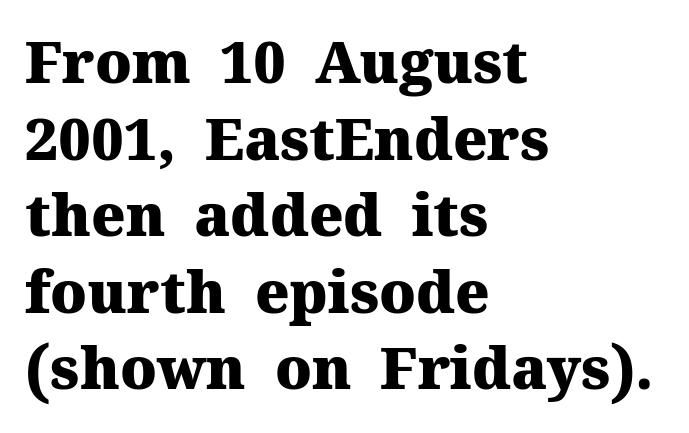
Descender tails drop into unmarked territory. Characters follow at the spacing the type designer built in. Do the characters align in a grid? No, the font is proportional. The letters are bold, with thick, heavy strokes.
